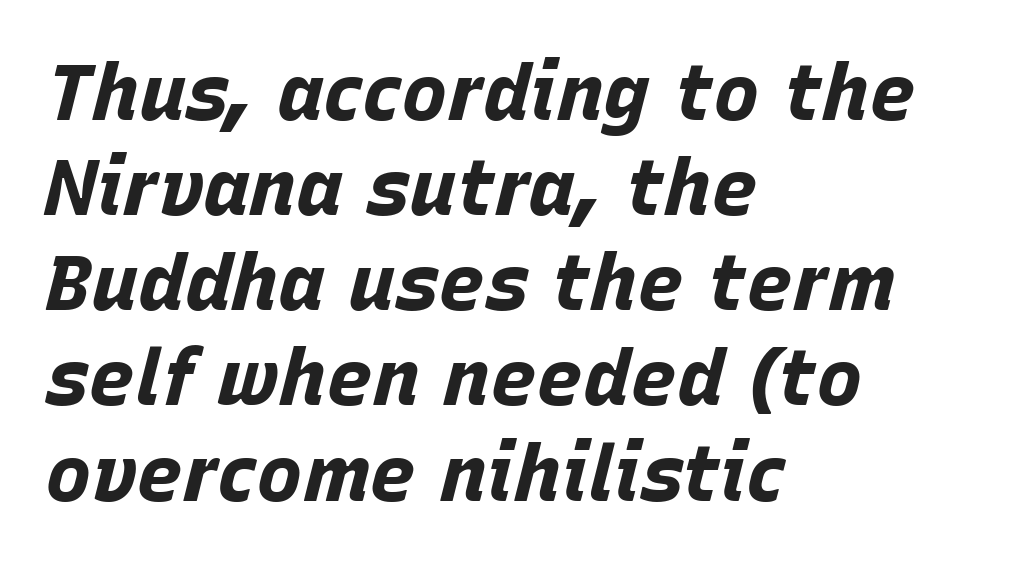
Q: Is the text bold? A: Yes.
Q: Is the text italic (slanted)? A: Yes, it leans right by about 15 degrees.
Q: Is the text underlined? A: No.
Q: How is the paragraph aligned? A: Left-aligned.
Q: Is the spacing between letters normal or unusually wide? A: Normal.
Q: Width (condensed, normal, or wide)? A: Normal.
Q: Stroke contrast? A: Low.
Q: x-height? A: Large.
Q: Monospaced? A: No.
